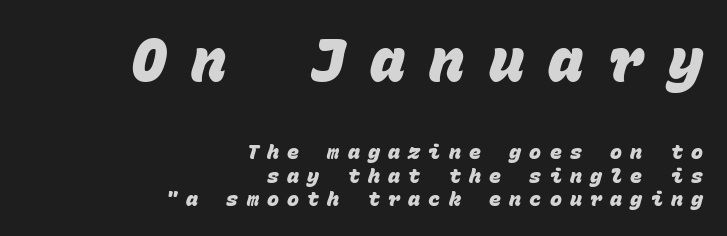
Q: Is the text bold? A: Yes.
Q: Is the typeface a serif or a sans-serif typeface? A: Sans-serif.
Q: Is the text underlined? A: No.
Q: How is the paragraph aligned? A: Right-aligned.
Q: Is the spacing between letters normal or unusually wide? A: Unusually wide.
Q: Which block of text is set in a larger size, the first (top) or the second (bottom)? A: The first (top) one.
Q: Width (condensed, normal, or wide)? A: Normal.
Q: Stroke contrast? A: Low.
Q: x-height? A: Large.
Q: Monospaced? A: Yes.
